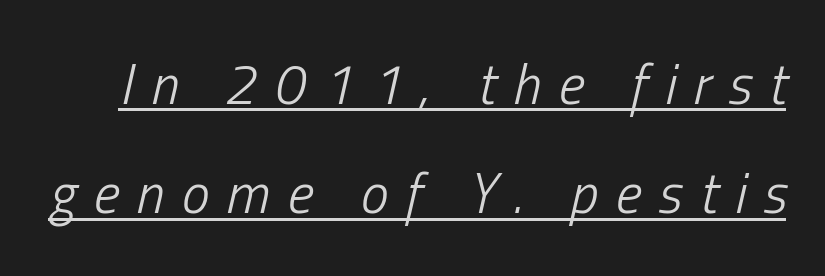
Q: Is the text bold? A: No.
Q: Is the text italic (slanted)? A: Yes, it leans right by about 13 degrees.
Q: Is the text underlined? A: Yes.
Q: Is the spacing between letters normal or unusually wide? A: Unusually wide.
Q: Is the spacing between lines tight, normal or loose? A: Loose.
Q: Width (condensed, normal, or wide)? A: Condensed.
Q: Stroke contrast? A: Low.
Q: x-height? A: Medium.
Q: Monospaced? A: No.
